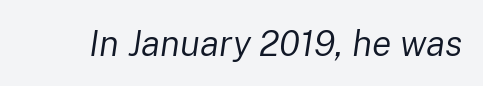
{"italic": "yes", "lean": "right", "slant_degrees": 8, "bold": "no", "weight": "regular", "width": "normal", "stroke_contrast": "low", "x_height": "medium", "monospaced": "no", "underline": "no", "letter_spacing": "normal", "letter_spacing_em": 0.0, "glyph_px": 36}
